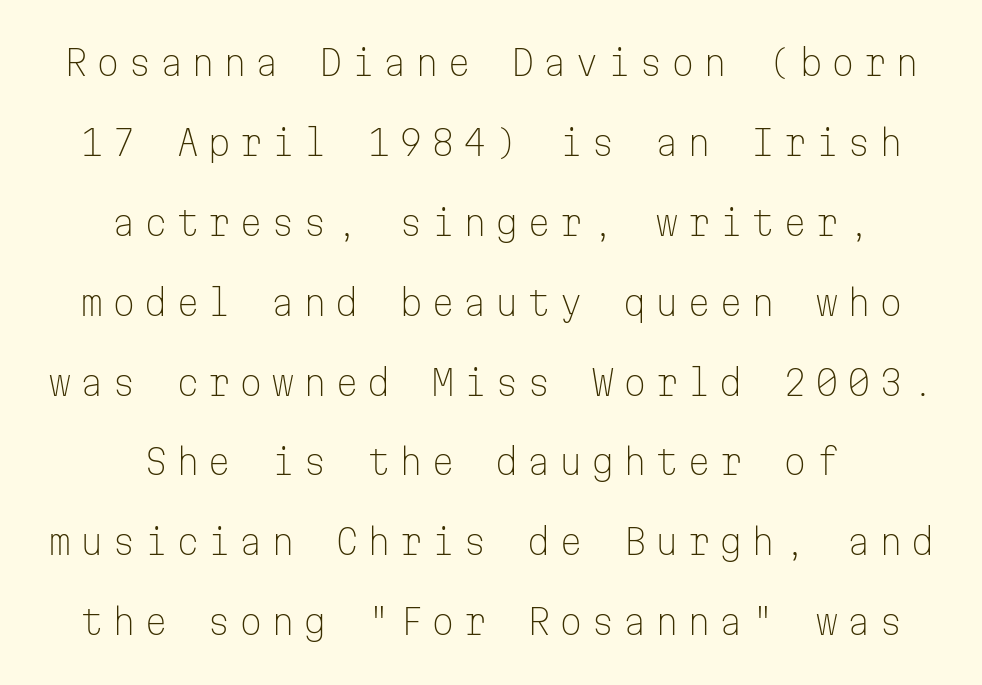
The image shows 34 px light sans-serif type, upright, monospaced; set centered, loose line spacing (2.35x), unusually wide letter spacing (+0.24 em), not underlined; low stroke contrast and a medium x-height.
